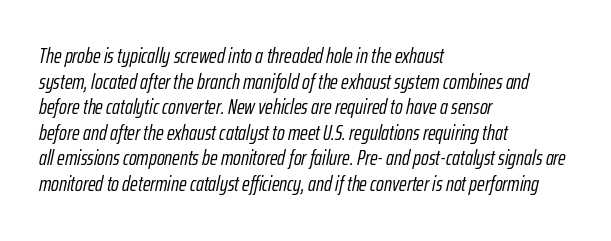
One-word summary of the alignment: left. Would a proofreader flag this as italicized? Yes. No word sits above an underline. No heavy texture on the line: the type isn't bold.
